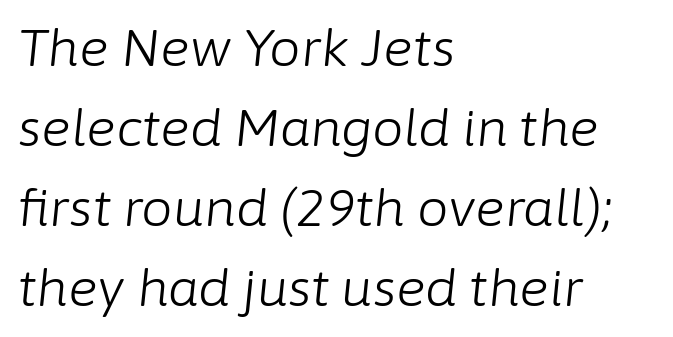
Q: Is the text bold? A: No.
Q: Is the text italic (slanted)? A: Yes, it leans right by about 6 degrees.
Q: Is the text underlined? A: No.
Q: How is the paragraph aligned? A: Left-aligned.
Q: Is the spacing between letters normal or unusually wide? A: Normal.
Q: Is the spacing between lines tight, normal or loose? A: Normal.
Q: Width (condensed, normal, or wide)? A: Normal.
Q: Stroke contrast? A: Low.
Q: x-height? A: Medium.
Q: Monospaced? A: No.
